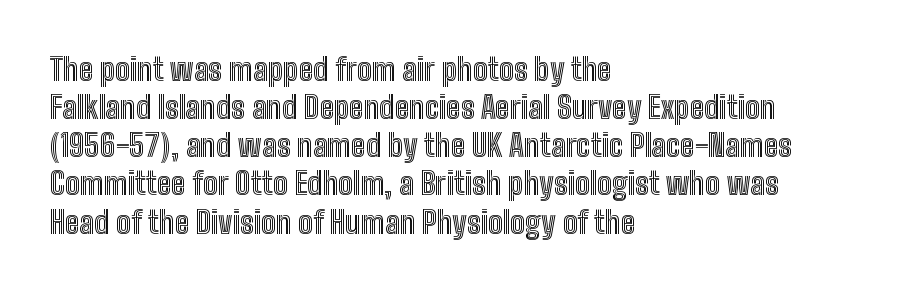
This sample has the flowing, uneven cadence of proportional lettering. The baseline area is clear. This rendering leaves character spacing at its baseline value. Teacher's note: observe the even left margin — that is flush-left alignment. A roman cut, with each character standing at attention.
